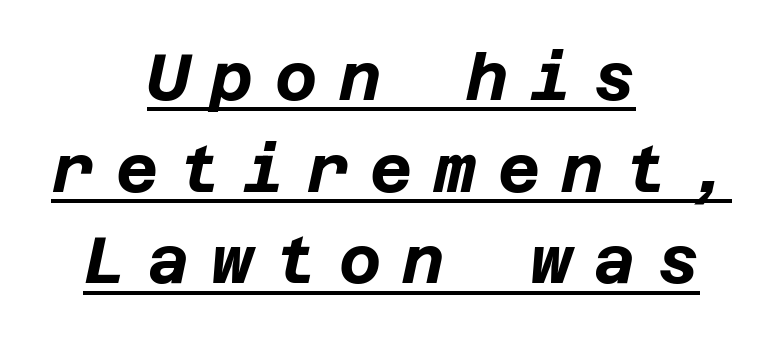
The block of text has a typical density, with ordinary space between rows. Beneath each row of characters lies a ruled line. The face used here has a pronounced slope to its letters. The paragraph shown floats in the horizontal middle. In terms of weight, the rendering is a true, heavy bold.
